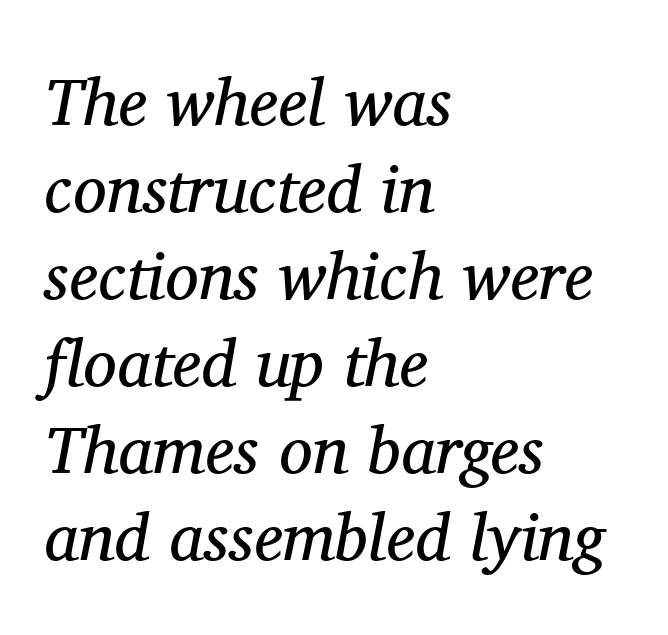
Students, observe: this is what conventionally led text looks like. Note the varied advance widths — an 'i' is clearly narrower than an 'm'. Lines of text with bare space underneath. The designer went with a serif here, giving each stem small feet.
